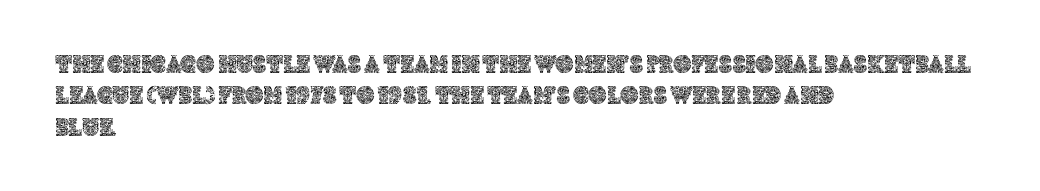
Q: Is the text italic (slanted)? A: No, it is upright.
Q: Is the text underlined? A: No.
Q: How is the paragraph aligned? A: Left-aligned.
Q: Is the spacing between letters normal or unusually wide? A: Normal.
Q: Is the spacing between lines tight, normal or loose? A: Normal.
